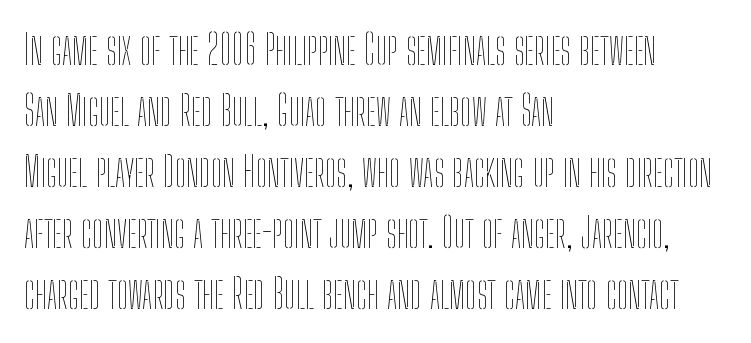
Q: Is the text bold? A: No.
Q: Is the text italic (slanted)? A: No, it is upright.
Q: Is the text underlined? A: No.
Q: How is the paragraph aligned? A: Left-aligned.
Q: Is the spacing between letters normal or unusually wide? A: Normal.
Q: Is the spacing between lines tight, normal or loose? A: Normal.
Q: Width (condensed, normal, or wide)? A: Condensed.
Q: Stroke contrast? A: Low.
Q: x-height? A: Medium.
Q: Monospaced? A: No.
